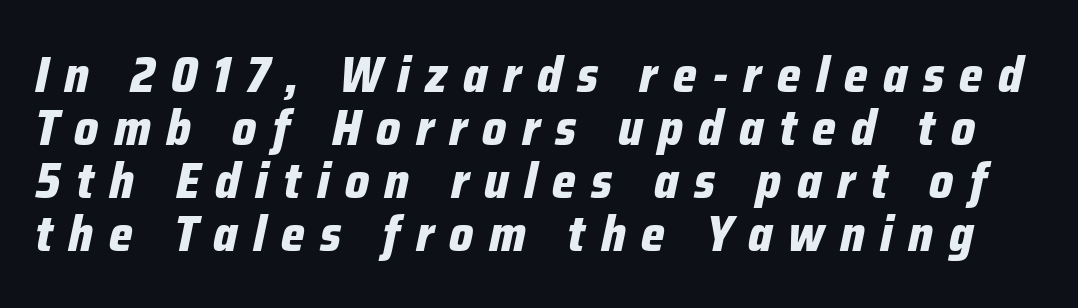
The image shows 50 px bold, condensed type, italic (leaning right); set tight line spacing (1.06x), unusually wide letter spacing (+0.31 em), not underlined; low stroke contrast and a medium x-height.
